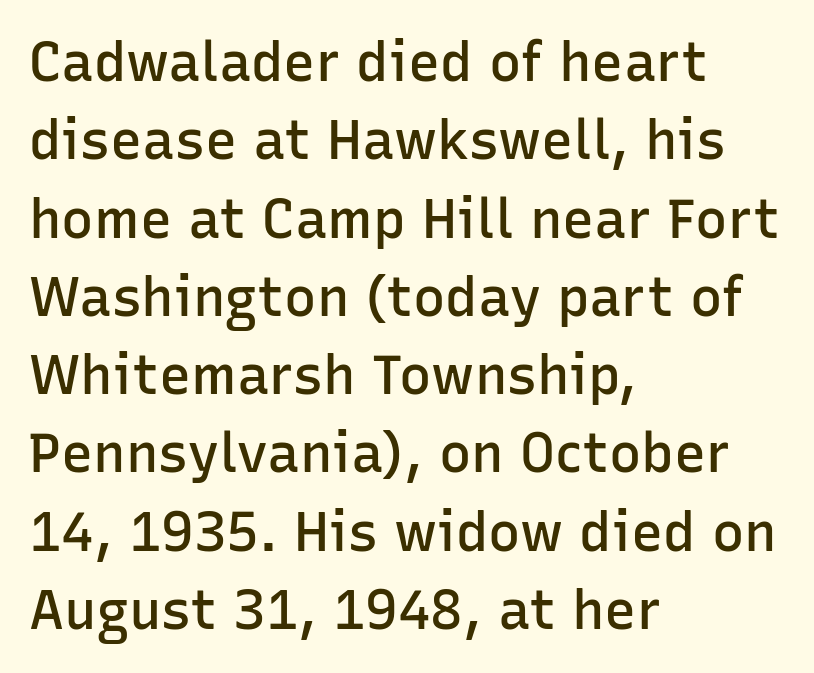
{"serif": "no", "italic": "no", "bold": "semi", "weight": "semibold", "width": "normal", "stroke_contrast": "low", "x_height": "medium", "monospaced": "no", "underline": "no", "align": "left", "line_spacing": "normal", "line_spacing_ratio": 1.45, "letter_spacing": "normal", "letter_spacing_em": 0.0, "glyph_px": 54}
